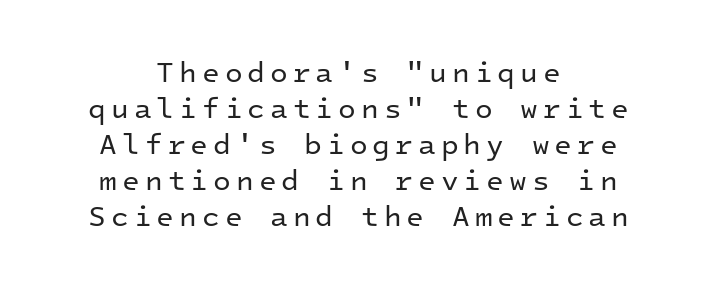
Q: Is the text bold? A: No.
Q: Is the text italic (slanted)? A: No, it is upright.
Q: Is the typeface a serif or a sans-serif typeface? A: Sans-serif.
Q: Is the text underlined? A: No.
Q: How is the paragraph aligned? A: Centered.
Q: Width (condensed, normal, or wide)? A: Normal.
Q: Stroke contrast? A: Low.
Q: x-height? A: Medium.
Q: Monospaced? A: Yes.
